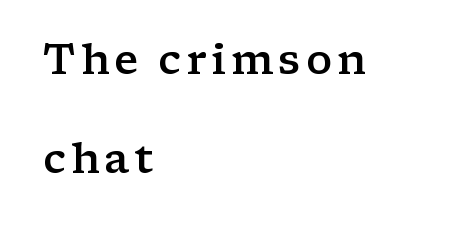
Q: Is the text bold? A: Semi-bold.
Q: Is the text italic (slanted)? A: No, it is upright.
Q: Is the typeface a serif or a sans-serif typeface? A: Serif.
Q: Is the text underlined? A: No.
Q: How is the paragraph aligned? A: Left-aligned.
Q: Is the spacing between lines tight, normal or loose? A: Loose.
Q: Width (condensed, normal, or wide)? A: Wide.
Q: Stroke contrast? A: Low.
Q: x-height? A: Medium.
Q: Monospaced? A: No.
